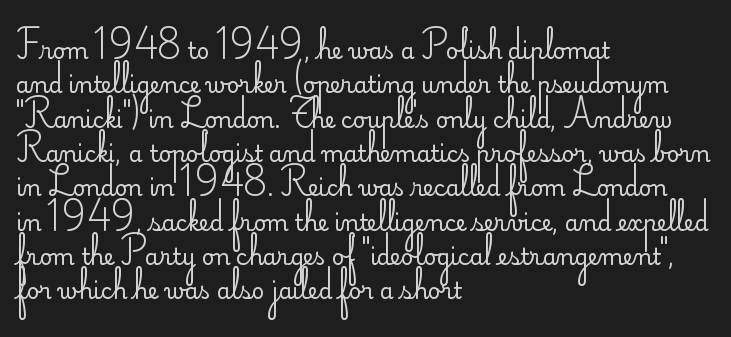
{"italic": "no", "bold": "no", "underline": "no", "align": "left", "line_spacing": "normal", "line_spacing_ratio": 1.56, "letter_spacing": "normal", "letter_spacing_em": 0.0, "glyph_px": 22}
